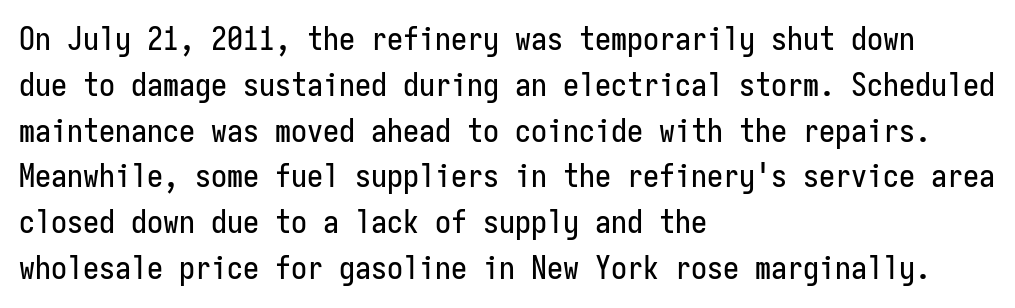
The image shows 32 px condensed sans-serif type, upright, monospaced; set left-aligned, normal line spacing (1.43x), normal letter spacing, not underlined; low stroke contrast and a medium x-height.
